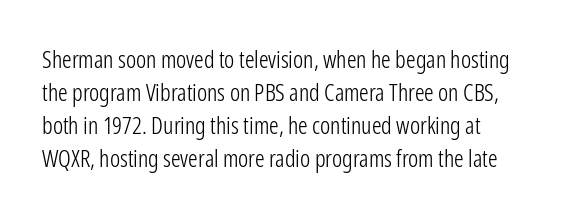
Horizontally, the lines are justified to the leading edge only. A roman cut, with each character standing at attention. The lines sit at an ordinary, default distance from one another. The font sits on the lighter half of the weight spectrum, regular included. Just letters on the line, the space beneath them empty. Standard letterfit; no display-style spreading of the glyphs.
